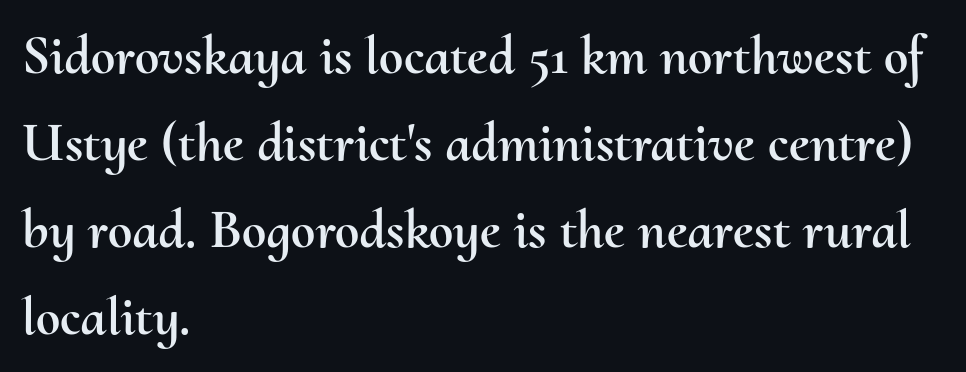
{"italic": "no", "width": "normal", "stroke_contrast": "medium", "x_height": "small", "monospaced": "no", "underline": "no", "align": "left", "line_spacing": "normal", "line_spacing_ratio": 1.58, "letter_spacing": "normal", "letter_spacing_em": 0.0, "glyph_px": 55}
